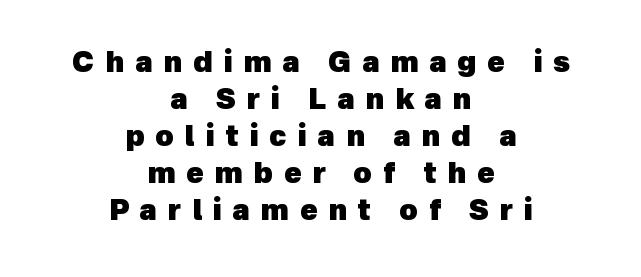
The image shows 28 px heavy sans-serif type; set centered, normal line spacing (1.32x), unusually wide letter spacing (+0.39 em), not underlined; a medium x-height.
